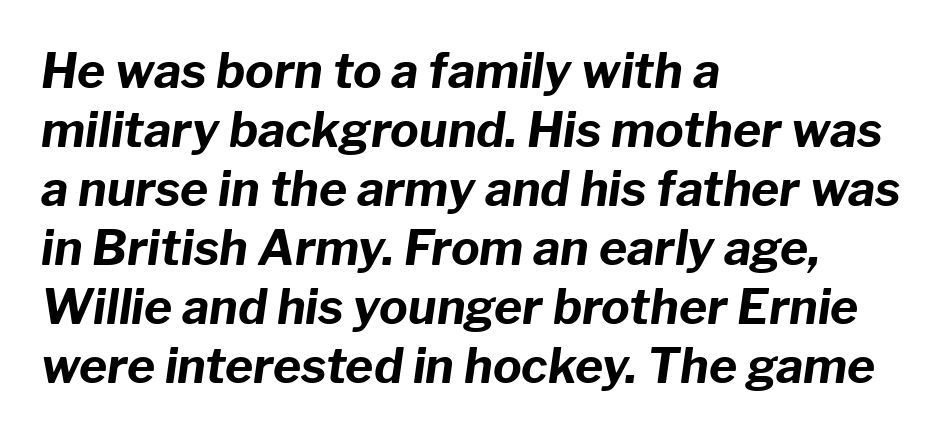
Q: Is the text bold? A: Yes.
Q: Is the text italic (slanted)? A: Yes, it leans right by about 8 degrees.
Q: Is the text underlined? A: No.
Q: How is the paragraph aligned? A: Left-aligned.
Q: Is the spacing between letters normal or unusually wide? A: Normal.
Q: Width (condensed, normal, or wide)? A: Normal.
Q: Stroke contrast? A: Low.
Q: x-height? A: Medium.
Q: Monospaced? A: No.
